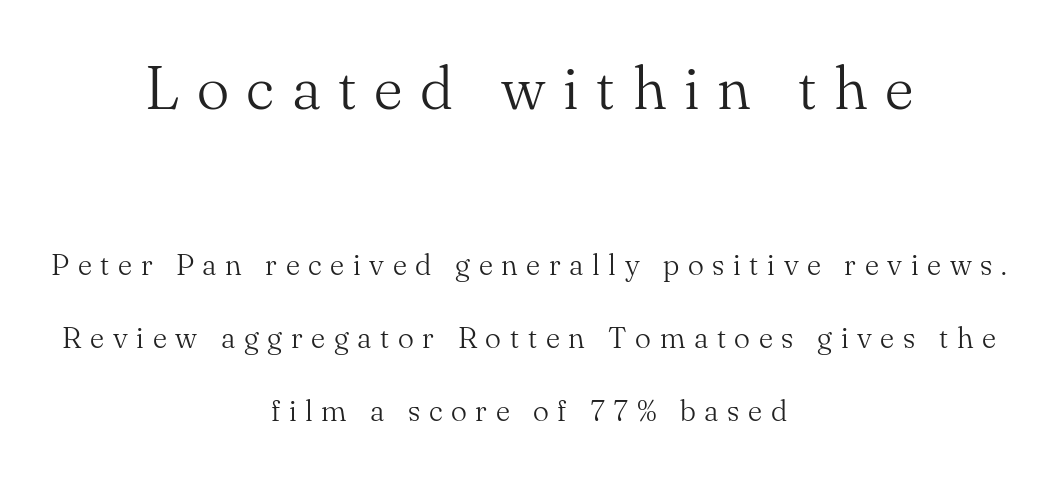
Q: Is the text bold? A: No.
Q: Is the text italic (slanted)? A: No, it is upright.
Q: Is the typeface a serif or a sans-serif typeface? A: Serif.
Q: Is the text underlined? A: No.
Q: How is the paragraph aligned? A: Centered.
Q: Is the spacing between letters normal or unusually wide? A: Unusually wide.
Q: Is the spacing between lines tight, normal or loose? A: Loose.
Q: Which block of text is set in a larger size, the first (top) or the second (bottom)? A: The first (top) one.
Q: Width (condensed, normal, or wide)? A: Normal.
Q: Stroke contrast? A: Medium.
Q: x-height? A: Small.
Q: Monospaced? A: No.
